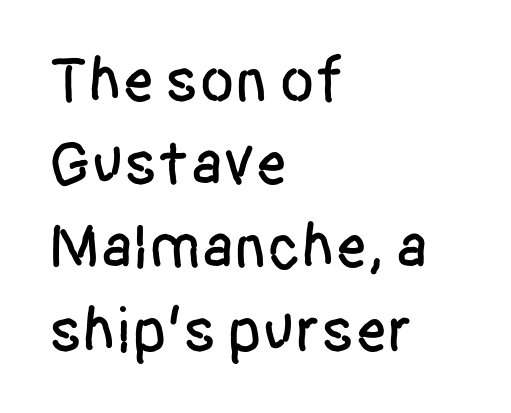
The image shows 64 px condensed sans-serif type, upright; set left-aligned, normal line spacing (1.3x), normal letter spacing, not underlined; low stroke contrast and a large x-height.
